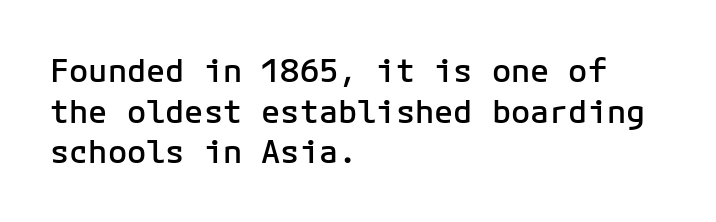
Q: Is the text bold? A: Semi-bold.
Q: Is the text italic (slanted)? A: No, it is upright.
Q: Is the typeface a serif or a sans-serif typeface? A: Sans-serif.
Q: Is the text underlined? A: No.
Q: How is the paragraph aligned? A: Left-aligned.
Q: Is the spacing between letters normal or unusually wide? A: Normal.
Q: Is the spacing between lines tight, normal or loose? A: Normal.
Q: Width (condensed, normal, or wide)? A: Normal.
Q: Stroke contrast? A: Low.
Q: x-height? A: Medium.
Q: Monospaced? A: Yes.
